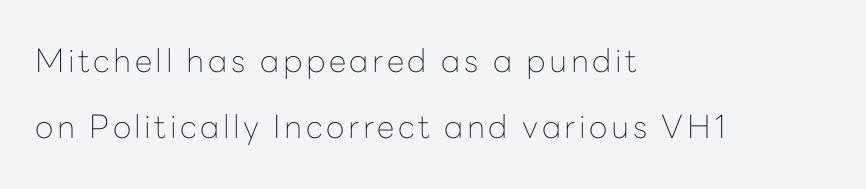
Summary of weight: not heavy and not bold. Descenders are the only things crossing below the line. It's the straight-up-and-down kind of type. The designer went with a sans here, leaving each stem footless. This rendering uses left alignment, leaving the right contour irregular.
